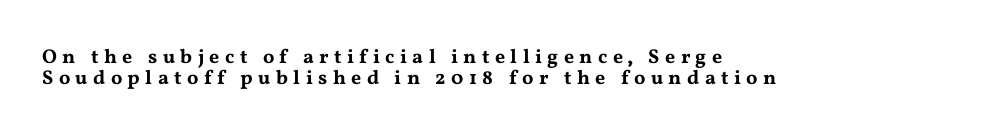
Q: Is the text italic (slanted)? A: No, it is upright.
Q: Is the text underlined? A: No.
Q: How is the paragraph aligned? A: Left-aligned.
Q: Is the spacing between letters normal or unusually wide? A: Unusually wide.
Q: Is the spacing between lines tight, normal or loose? A: Tight.
